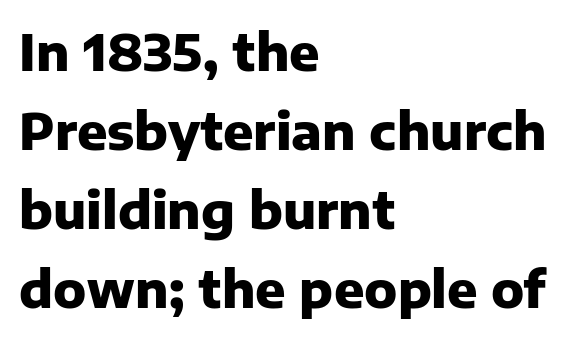
The image shows 50 px heavy sans-serif type, upright; set left-aligned, normal line spacing (1.58x), normal letter spacing, not underlined; low stroke contrast and a medium x-height.
